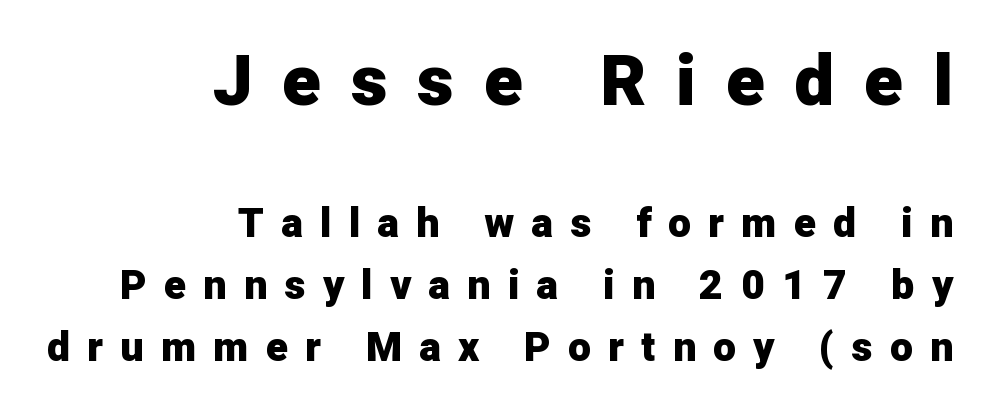
The image shows 71 px heavy sans-serif type, upright; set right-aligned, normal line spacing (1.51x), unusually wide letter spacing (+0.42 em), not underlined; the first (top) block is 1.73x larger; low stroke contrast and a medium x-height.
